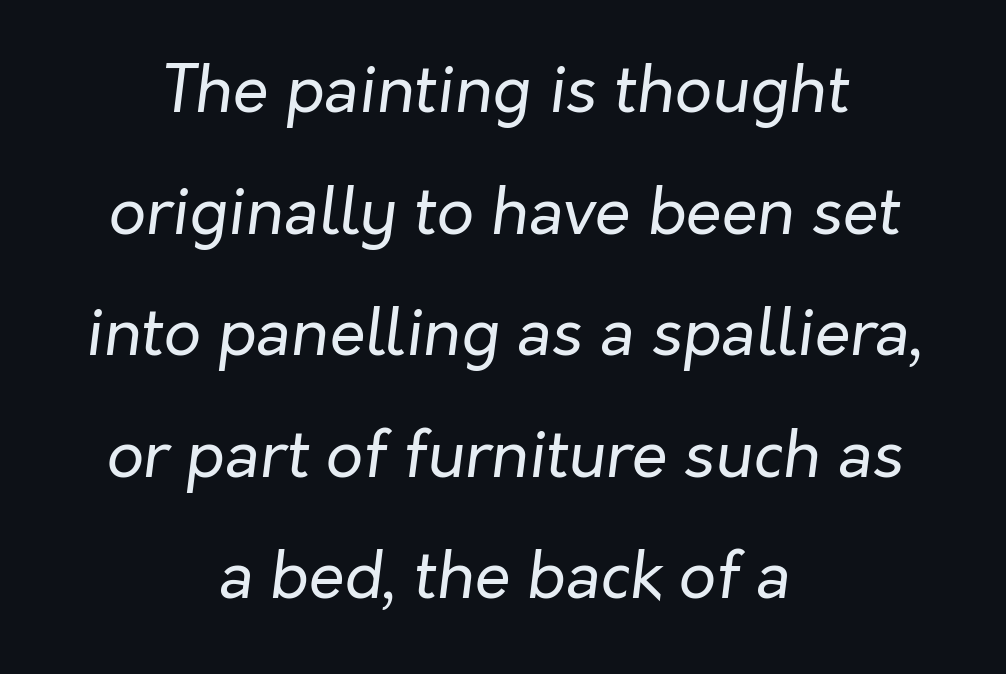
The image shows 65 px regular-weight type, italic (leaning right); set centered, line spacing 1.87x, normal letter spacing, not underlined; low stroke contrast and a medium x-height.
